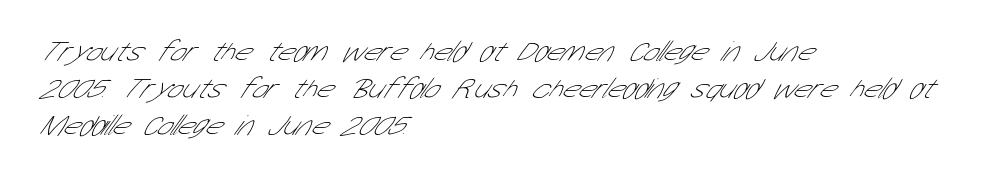
{"serif": "no", "bold": "no", "weight": "thin", "width": "condensed", "stroke_contrast": "low", "x_height": "medium", "monospaced": "no", "underline": "no", "align": "left", "line_spacing": "normal", "line_spacing_ratio": 1.28, "letter_spacing": "normal", "letter_spacing_em": 0.0, "glyph_px": 29}
